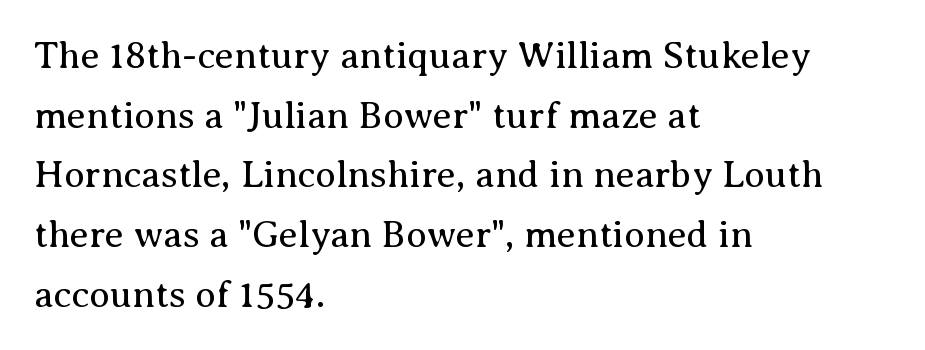
Italic: no, the glyphs are upright roman. The space beneath each line is pristine and unruled. The rendering uses natural spacing where letterforms have individual widths. The designer left line spacing at the default. Which margin do the lines hug? The left one — the right edge is uneven.
